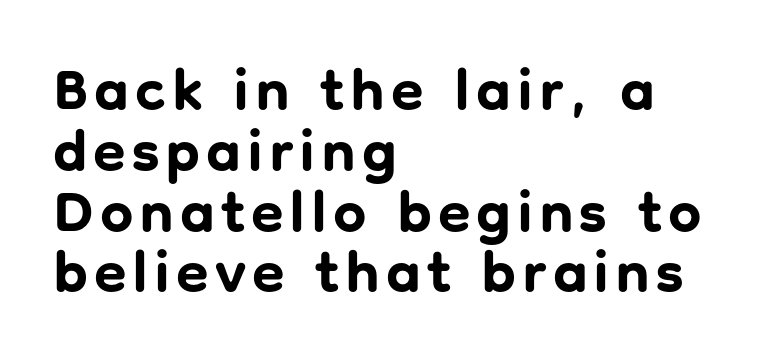
Q: Is the text bold? A: Yes.
Q: Is the text italic (slanted)? A: No, it is upright.
Q: Is the typeface a serif or a sans-serif typeface? A: Sans-serif.
Q: Is the text underlined? A: No.
Q: How is the paragraph aligned? A: Left-aligned.
Q: Is the spacing between lines tight, normal or loose? A: Tight.
Q: Width (condensed, normal, or wide)? A: Normal.
Q: Stroke contrast? A: Low.
Q: x-height? A: Medium.
Q: Monospaced? A: No.
